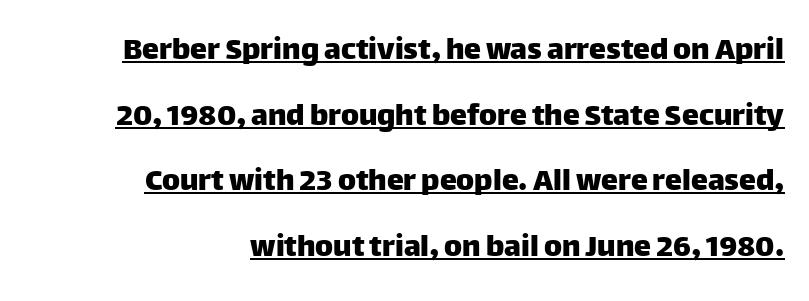
The image shows 34 px sans-serif type, upright; set right-aligned, loose line spacing (1.93x), normal letter spacing, underlined; low stroke contrast and a large x-height.
